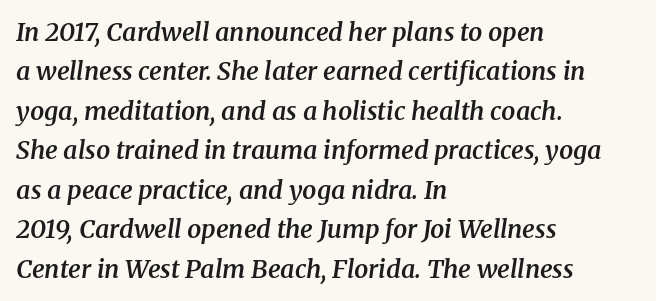
Q: Is the text bold? A: Semi-bold.
Q: Is the text italic (slanted)? A: Yes, it leans right by about 8 degrees.
Q: Is the text underlined? A: No.
Q: How is the paragraph aligned? A: Left-aligned.
Q: Is the spacing between letters normal or unusually wide? A: Normal.
Q: Is the spacing between lines tight, normal or loose? A: Normal.
